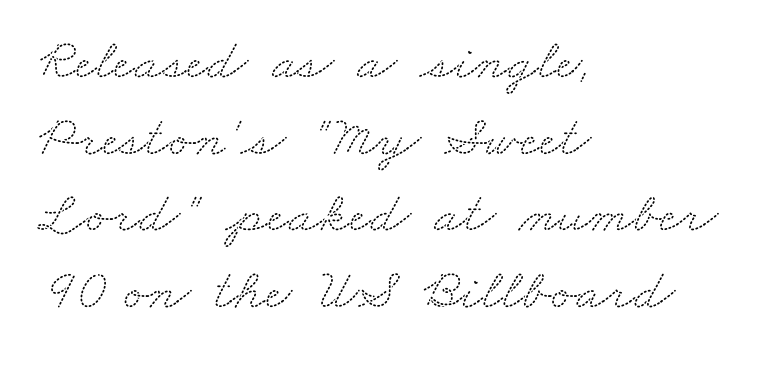
Glyph-to-glyph distance matches everyday printed text. A typesetter would call this proportional, since set widths differ per character. The passage shown stacks its lines at a standard gap. You can tell from the footed stems that serif type was used.
